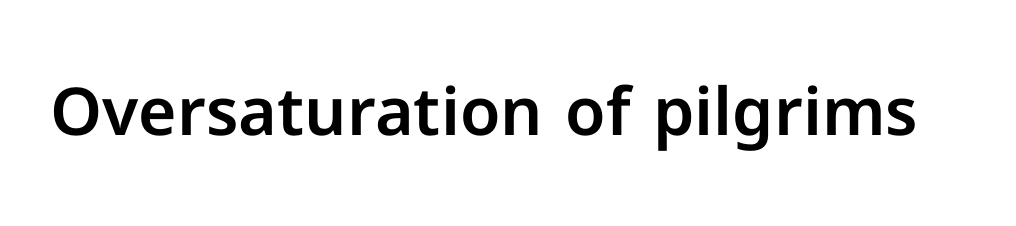
The face used here is rendered with its standard letterfit. Varying glyph widths throughout — classic text-font behaviour. Glance below the letters and you will spot only blank space. Vertical strokes here are truly vertical. A typesetter would label this face a sans.
